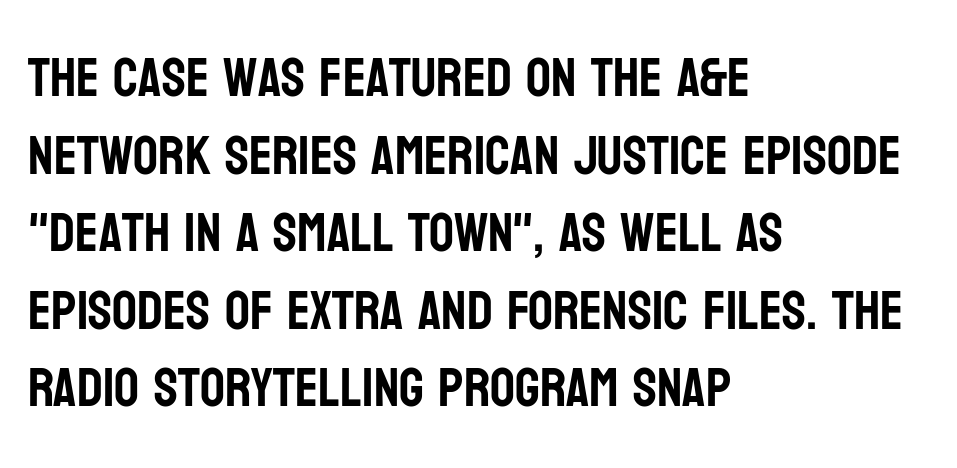
Clear beneath every line of the passage. Glyph-to-glyph distance matches everyday printed text. Ascenders rise straight up at ninety degrees. Character widths vary here, with narrow letters taking less room than wide ones. The vertical gap from one line to the next is medium. Letterform terminals end flat and unadorned throughout the passage.
